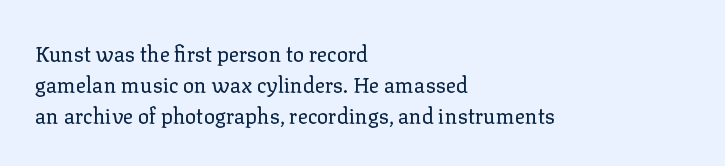
The image shows 21 px text type, upright; set left-aligned, normal line spacing (1.47x), normal letter spacing, not underlined.
